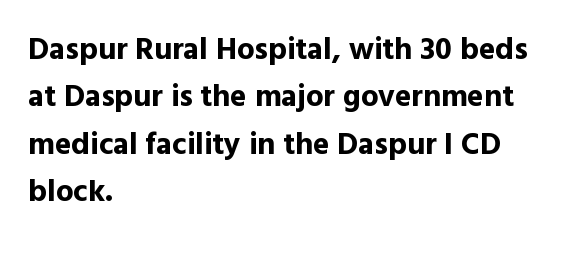
The leading is moderate, giving the passage an even texture. Each letter keeps its own natural width here, so spacing adapts to shape. Weight check: bold — yes, fully. When letters stand straight like this, we call the style roman or upright. Nope, no serifs anywhere on these letters.
